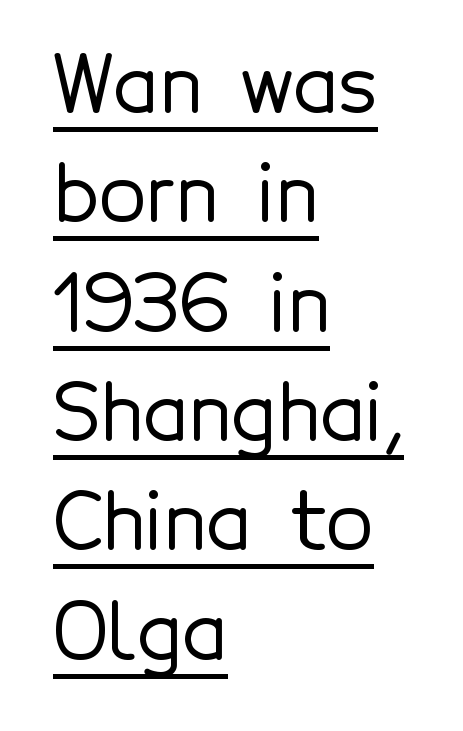
The image shows 77 px sans-serif type, upright; set left-aligned, normal line spacing (1.42x), normal letter spacing, underlined; a medium x-height.
